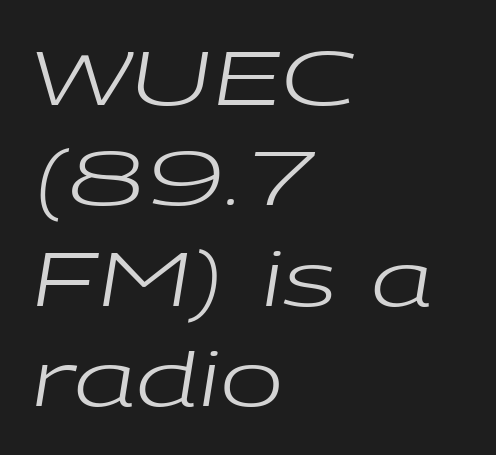
Regular leading. Think of a printed novel: that variable character pitch is what you see here. Rule under the text: the space is simply empty. Horizontal alignment here is leftward, the default for most running prose. Weight: in the light-to-regular range.
